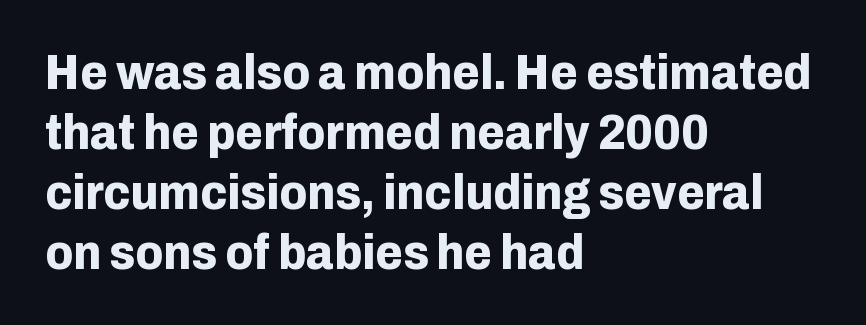
Q: Is the text bold? A: Yes.
Q: Is the text italic (slanted)? A: No, it is upright.
Q: Is the typeface a serif or a sans-serif typeface? A: Sans-serif.
Q: Is the text underlined? A: No.
Q: How is the paragraph aligned? A: Left-aligned.
Q: Is the spacing between letters normal or unusually wide? A: Normal.
Q: Width (condensed, normal, or wide)? A: Normal.
Q: Stroke contrast? A: Low.
Q: x-height? A: Medium.
Q: Monospaced? A: No.
